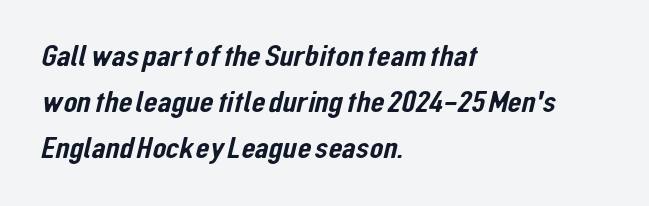
The image shows 32 px condensed sans-serif type; set left-aligned, normal line spacing (1.44x), normal letter spacing, not underlined; low stroke contrast and a medium x-height.
